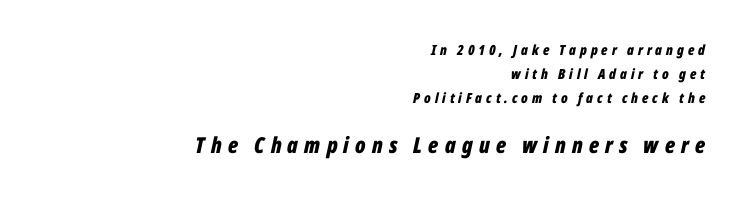
{"italic": "yes", "lean": "right", "slant_degrees": 12, "bold": "yes", "underline": "no", "align": "right", "line_spacing": "normal", "line_spacing_ratio": 1.7, "letter_spacing": "wide", "letter_spacing_em": 0.28, "larger_block": "second", "size_ratio": 1.57, "glyph_px": 22}
